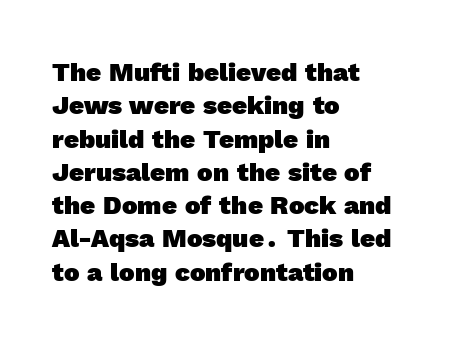
Q: Is the text bold? A: Yes.
Q: Is the text underlined? A: No.
Q: How is the paragraph aligned? A: Left-aligned.
Q: Is the spacing between letters normal or unusually wide? A: Normal.
Q: Is the spacing between lines tight, normal or loose? A: Normal.
